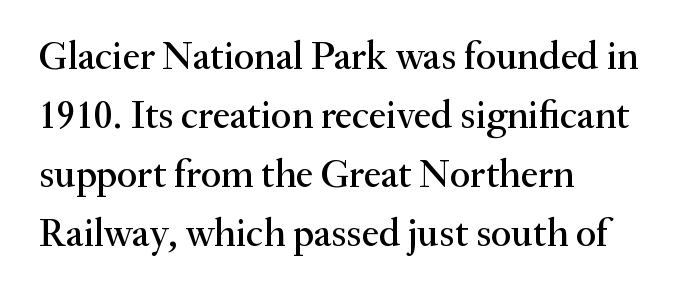
The passage shown is typeset with a serif family. Style check: upright. You could not count columns in this text — the font is proportionally spaced. Regular leading.
